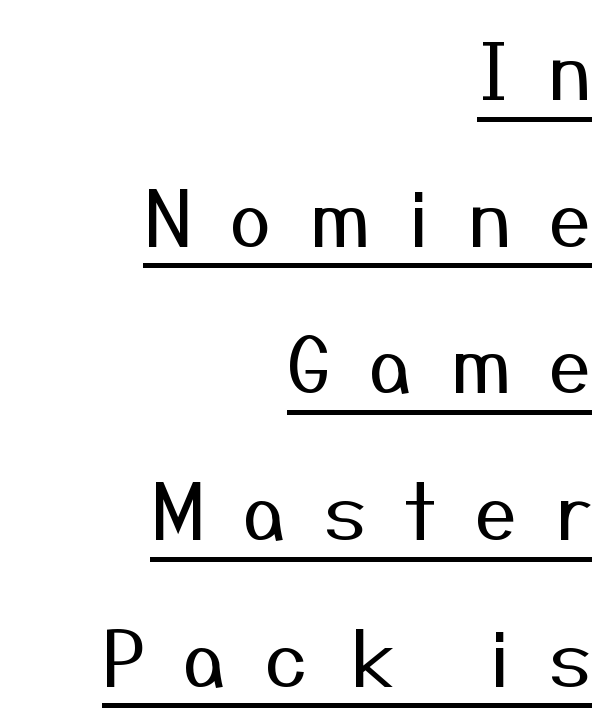
The setting favours the right margin, as signatures and pull-quotes sometimes do. Each letter keeps its own natural width here, so spacing adapts to shape. Stems and bowls with no extra thickness — not bold. Posture: upright roman. Whoever set this chose breathing room over compactness in the vertical rhythm. Note: no serifs on the glyphs.
